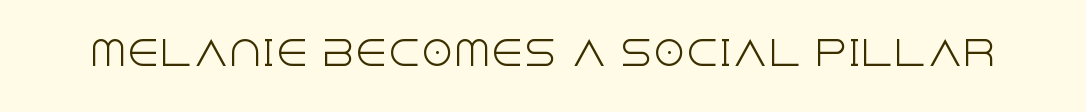
Q: Is the text bold? A: No.
Q: Is the text italic (slanted)? A: No, it is upright.
Q: Is the typeface a serif or a sans-serif typeface? A: Sans-serif.
Q: Is the text underlined? A: No.
Q: Is the spacing between letters normal or unusually wide? A: Normal.
Q: Width (condensed, normal, or wide)? A: Normal.
Q: x-height? A: Large.
Q: Monospaced? A: No.
